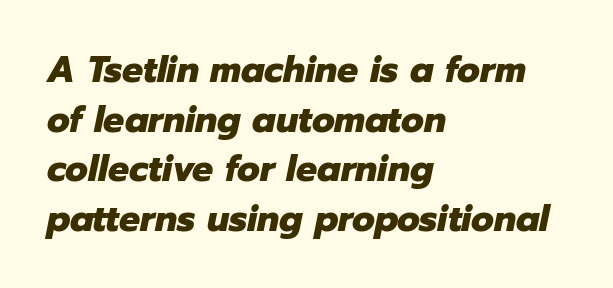
Q: Is the text bold? A: Yes.
Q: Is the text italic (slanted)? A: Yes, it leans right by about 12 degrees.
Q: Is the text underlined? A: No.
Q: How is the paragraph aligned? A: Left-aligned.
Q: Is the spacing between letters normal or unusually wide? A: Normal.
Q: Is the spacing between lines tight, normal or loose? A: Normal.
Q: Width (condensed, normal, or wide)? A: Normal.
Q: Stroke contrast? A: Low.
Q: x-height? A: Medium.
Q: Monospaced? A: No.
